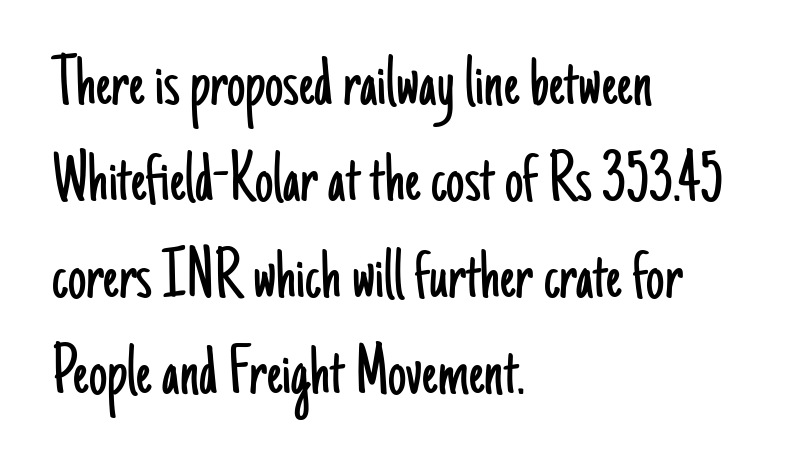
Q: Is the text bold? A: No.
Q: Is the text italic (slanted)? A: No, it is upright.
Q: Is the typeface a serif or a sans-serif typeface? A: Sans-serif.
Q: Is the text underlined? A: No.
Q: How is the paragraph aligned? A: Left-aligned.
Q: Is the spacing between letters normal or unusually wide? A: Normal.
Q: Is the spacing between lines tight, normal or loose? A: Normal.
Q: Width (condensed, normal, or wide)? A: Condensed.
Q: Stroke contrast? A: Low.
Q: x-height? A: Small.
Q: Monospaced? A: No.
